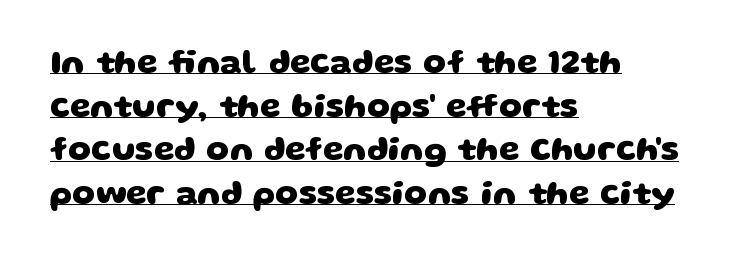
The image shows 33 px heavy, wide sans-serif type; set left-aligned, normal line spacing (1.32x), normal letter spacing, underlined; low stroke contrast and a large x-height.
